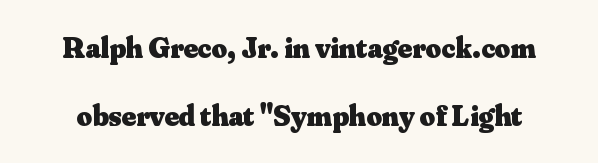
The image shows 30 px heavy serif type, upright; set loose line spacing (2.27x), normal letter spacing, not underlined; medium stroke contrast and a small x-height.
